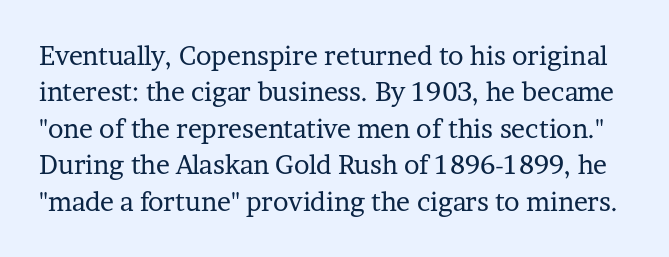
{"italic": "no", "bold": "no", "underline": "no", "line_spacing": "normal", "line_spacing_ratio": 1.4, "letter_spacing": "normal", "letter_spacing_em": 0.0, "glyph_px": 26}
